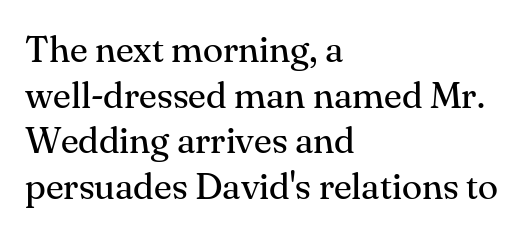
The image shows 37 px regular-weight serif type, upright; set left-aligned, line spacing 1.23x, normal letter spacing, not underlined; medium stroke contrast and a small x-height.
